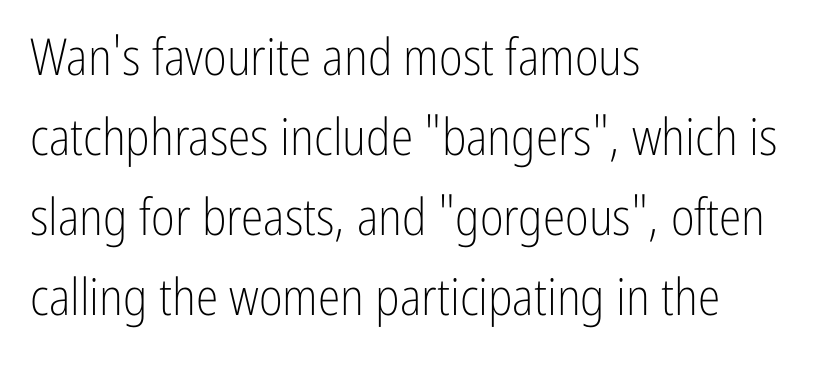
The image shows 51 px light, condensed sans-serif type, upright; set left-aligned, normal line spacing (1.57x), normal letter spacing, not underlined; low stroke contrast and a medium x-height.
